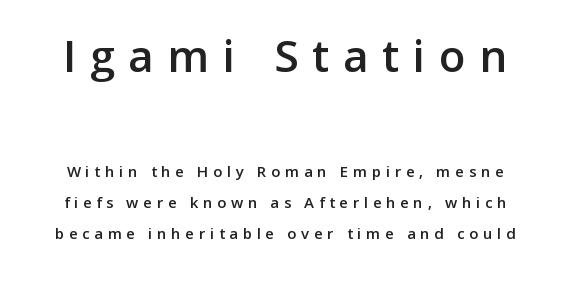
Q: Is the text bold? A: Semi-bold.
Q: Is the text italic (slanted)? A: No, it is upright.
Q: Is the typeface a serif or a sans-serif typeface? A: Sans-serif.
Q: Is the text underlined? A: No.
Q: Is the spacing between letters normal or unusually wide? A: Unusually wide.
Q: Is the spacing between lines tight, normal or loose? A: Loose.
Q: Which block of text is set in a larger size, the first (top) or the second (bottom)? A: The first (top) one.
Q: Width (condensed, normal, or wide)? A: Normal.
Q: Stroke contrast? A: Low.
Q: x-height? A: Medium.
Q: Monospaced? A: No.
